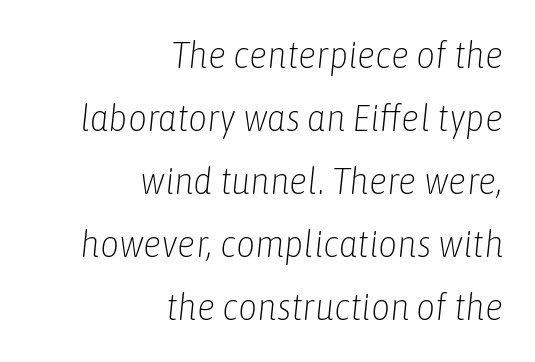
Q: Is the text bold? A: No.
Q: Is the text italic (slanted)? A: Yes, it leans right by about 6 degrees.
Q: Is the text underlined? A: No.
Q: How is the paragraph aligned? A: Right-aligned.
Q: Is the spacing between letters normal or unusually wide? A: Normal.
Q: Is the spacing between lines tight, normal or loose? A: Normal.
Q: Width (condensed, normal, or wide)? A: Condensed.
Q: Stroke contrast? A: Low.
Q: x-height? A: Medium.
Q: Monospaced? A: No.
